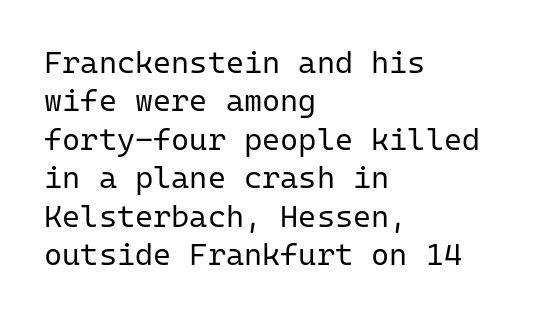
Q: Is the text bold? A: No.
Q: Is the text italic (slanted)? A: No, it is upright.
Q: Is the typeface a serif or a sans-serif typeface? A: Sans-serif.
Q: Is the text underlined? A: No.
Q: How is the paragraph aligned? A: Left-aligned.
Q: Is the spacing between letters normal or unusually wide? A: Normal.
Q: Width (condensed, normal, or wide)? A: Normal.
Q: Stroke contrast? A: Low.
Q: x-height? A: Medium.
Q: Monospaced? A: Yes.
